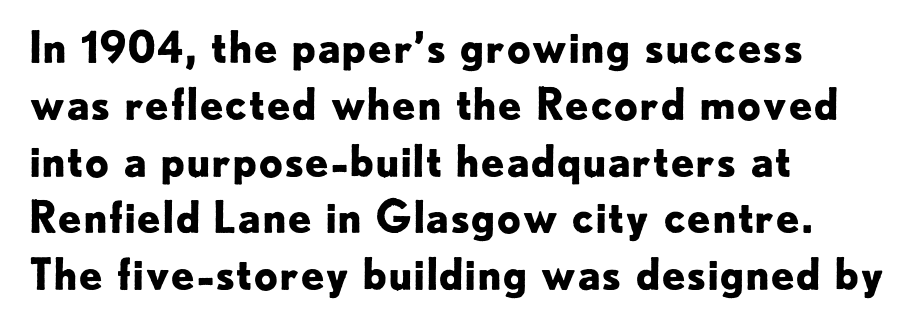
The image shows 43 px bold sans-serif type, upright; set left-aligned, normal line spacing (1.32x), normal letter spacing, not underlined; low stroke contrast and a small x-height.
